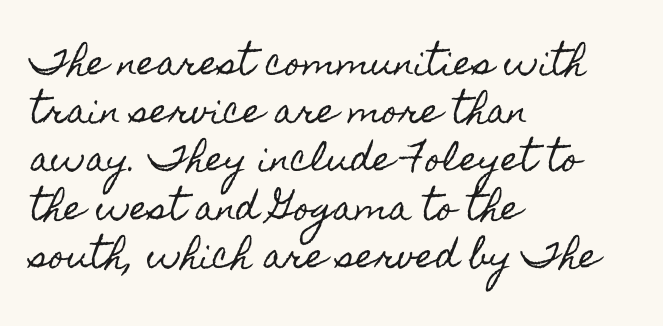
Note the varied advance widths — an 'i' is clearly narrower than an 'm'. Words float on clear page, feet unadorned. This block has exactly the height ordinary leading produces. Tracking value appears to be zero — textbook default spacing.
